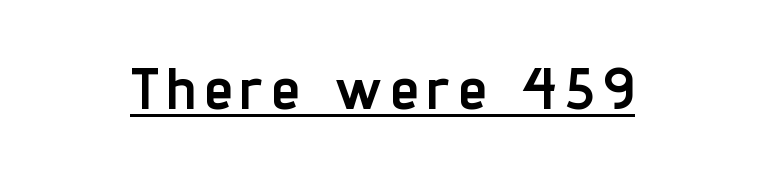
{"serif": "no", "italic": "no", "bold": "yes", "weight": "semibold", "width": "condensed", "stroke_contrast": "low", "x_height": "medium", "monospaced": "no", "underline": "yes", "glyph_px": 58}
